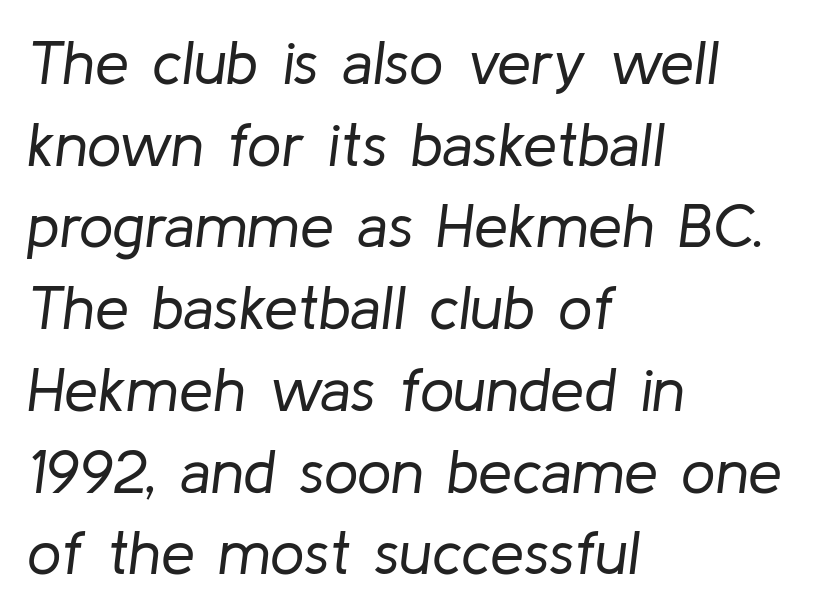
Q: Is the text bold? A: No.
Q: Is the text italic (slanted)? A: Yes, it leans right by about 8 degrees.
Q: Is the text underlined? A: No.
Q: How is the paragraph aligned? A: Left-aligned.
Q: Is the spacing between letters normal or unusually wide? A: Normal.
Q: Is the spacing between lines tight, normal or loose? A: Normal.
Q: Width (condensed, normal, or wide)? A: Normal.
Q: Stroke contrast? A: Low.
Q: x-height? A: Medium.
Q: Monospaced? A: No.
